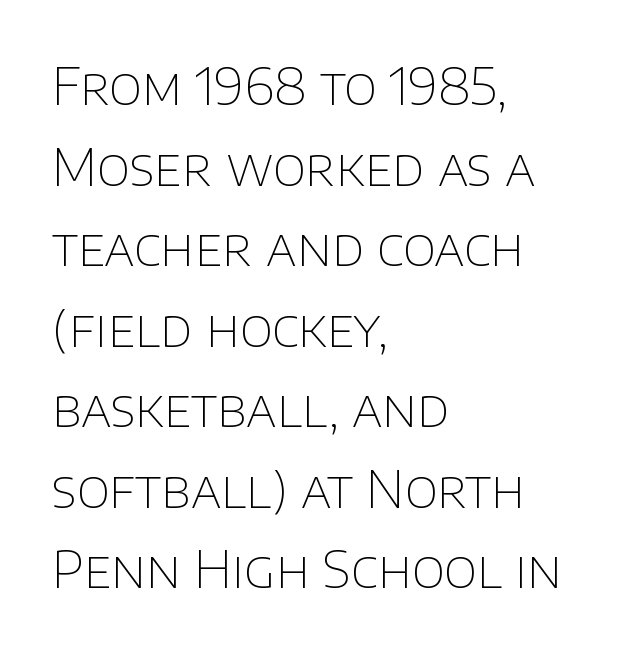
The image shows 51 px thin sans-serif type, upright; set left-aligned, normal line spacing (1.58x), normal letter spacing, not underlined; low stroke contrast and a large x-height.
